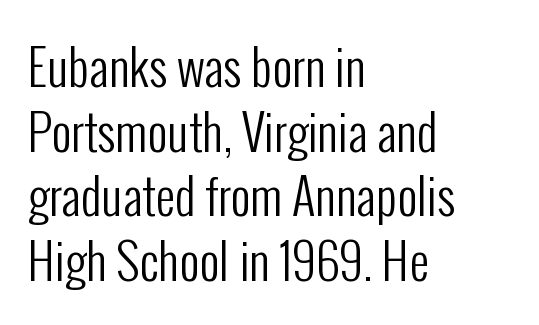
{"serif": "no", "italic": "no", "bold": "no", "weight": "regular", "width": "condensed", "stroke_contrast": "low", "x_height": "medium", "monospaced": "no", "underline": "no", "align": "left", "line_spacing": "normal", "line_spacing_ratio": 1.32, "letter_spacing": "normal", "letter_spacing_em": 0.0, "glyph_px": 49}
